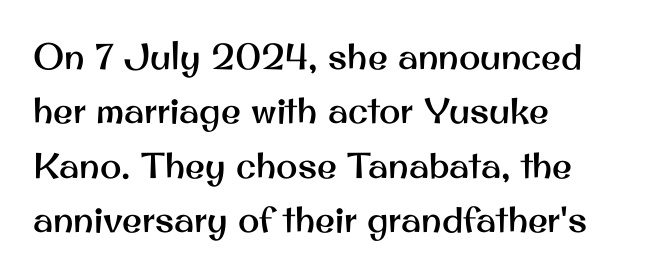
The face used here is proportionally spaced, like ordinary book or web type. Font category for this specimen: sans-serif. In terms of leading, this rendering sits right in the middle. The lines in this sample share a left origin and differ only in where they stop.
